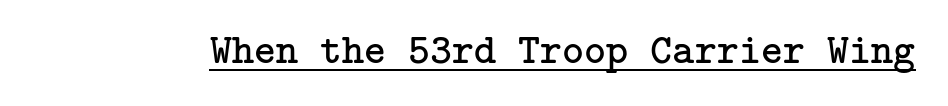
Q: Is the text bold? A: No.
Q: Is the text italic (slanted)? A: No, it is upright.
Q: Is the typeface a serif or a sans-serif typeface? A: Serif.
Q: Is the text underlined? A: Yes.
Q: Is the spacing between letters normal or unusually wide? A: Normal.
Q: Width (condensed, normal, or wide)? A: Normal.
Q: Stroke contrast? A: Low.
Q: x-height? A: Medium.
